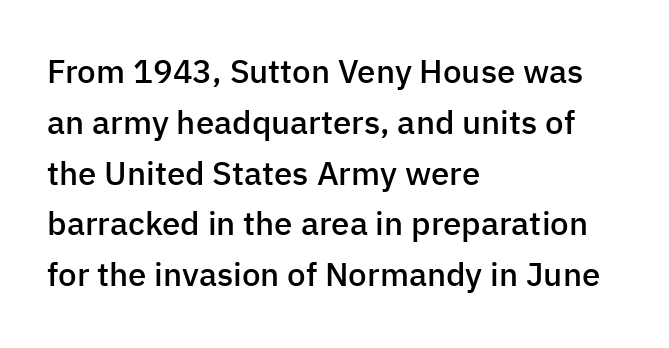
The image shows 33 px semibold sans-serif type, upright; set left-aligned, normal line spacing (1.54x), normal letter spacing, not underlined; low stroke contrast and a medium x-height.
